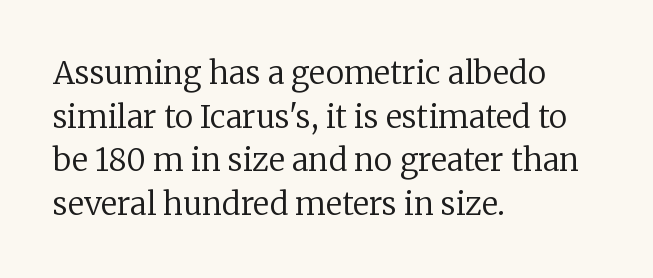
{"serif": "yes", "italic": "no", "bold": "no", "weight": "regular", "width": "normal", "stroke_contrast": "low", "x_height": "medium", "monospaced": "no", "underline": "no", "align": "left", "line_spacing": "normal", "line_spacing_ratio": 1.41, "letter_spacing": "normal", "letter_spacing_em": 0.0, "glyph_px": 31}
